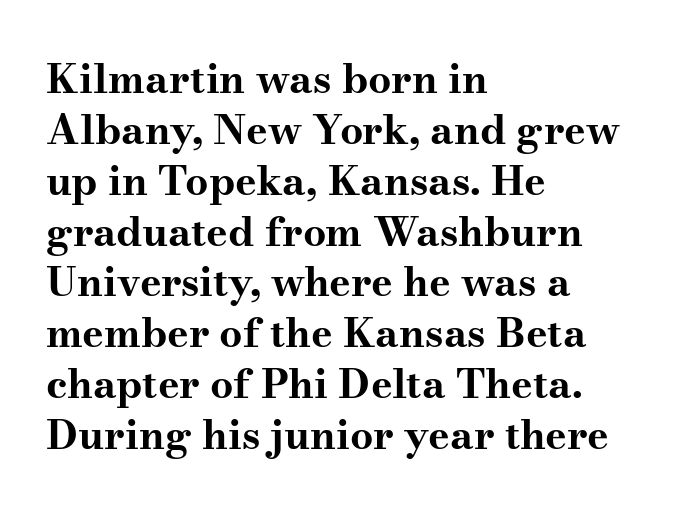
Q: Is the text bold? A: Yes.
Q: Is the text italic (slanted)? A: No, it is upright.
Q: Is the typeface a serif or a sans-serif typeface? A: Serif.
Q: Is the text underlined? A: No.
Q: How is the paragraph aligned? A: Left-aligned.
Q: Is the spacing between letters normal or unusually wide? A: Normal.
Q: Width (condensed, normal, or wide)? A: Wide.
Q: Stroke contrast? A: Medium.
Q: x-height? A: Small.
Q: Monospaced? A: No.
